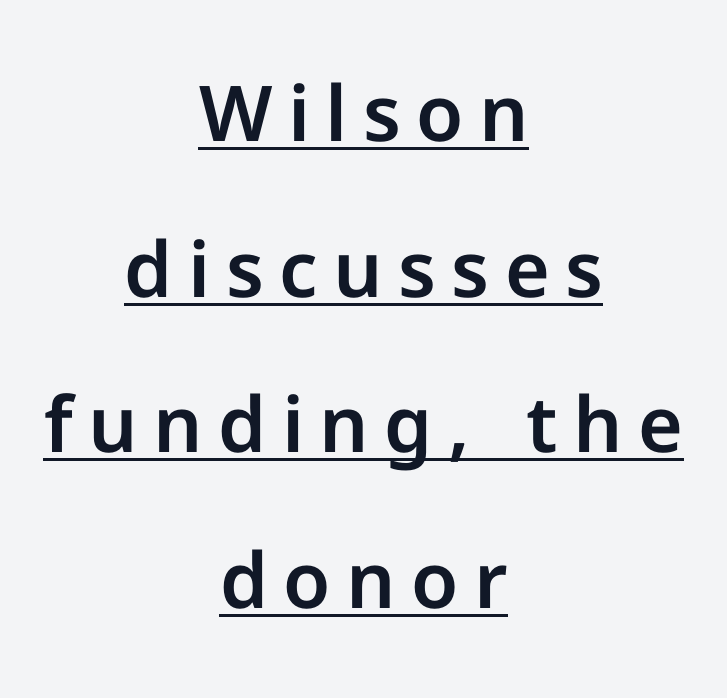
Q: Is the text italic (slanted)? A: No, it is upright.
Q: Is the typeface a serif or a sans-serif typeface? A: Sans-serif.
Q: Is the text underlined? A: Yes.
Q: How is the paragraph aligned? A: Centered.
Q: Is the spacing between letters normal or unusually wide? A: Unusually wide.
Q: Is the spacing between lines tight, normal or loose? A: Loose.
Q: Width (condensed, normal, or wide)? A: Normal.
Q: Stroke contrast? A: Low.
Q: x-height? A: Medium.
Q: Monospaced? A: No.
